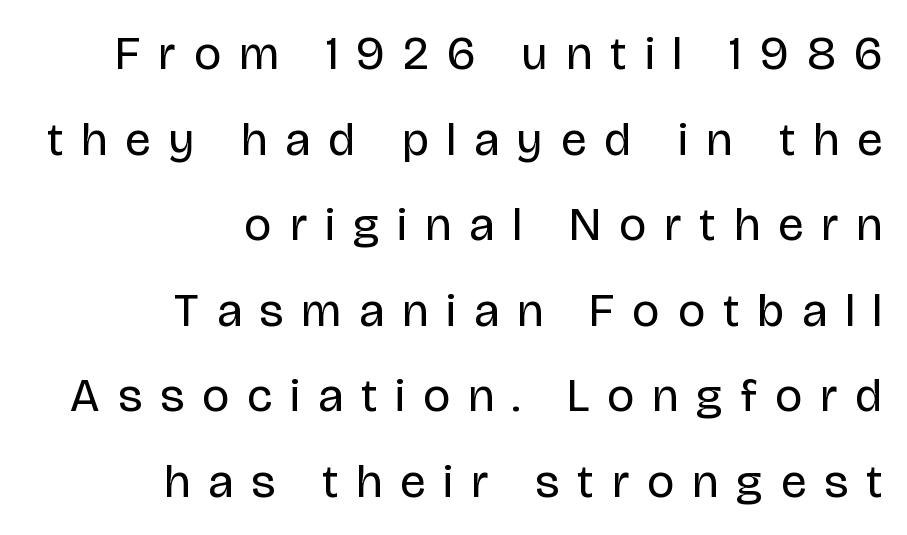
{"serif": "no", "italic": "no", "bold": "no", "weight": "regular", "width": "normal", "stroke_contrast": "low", "x_height": "large", "monospaced": "no", "underline": "no", "align": "right", "line_spacing_ratio": 1.82, "letter_spacing": "wide", "letter_spacing_em": 0.39, "glyph_px": 47}
